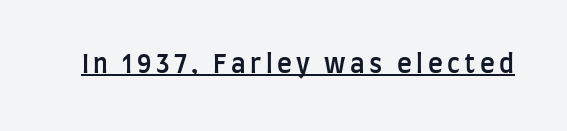
{"italic": "no", "bold": "semi", "underline": "yes", "glyph_px": 25}
